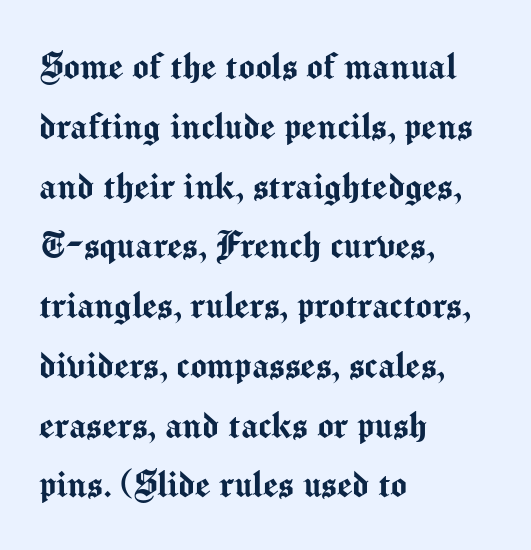
{"serif": "no", "italic": "no", "width": "normal", "stroke_contrast": "medium", "x_height": "medium", "monospaced": "no", "underline": "no", "align": "left", "line_spacing": "normal", "line_spacing_ratio": 1.39, "letter_spacing": "normal", "letter_spacing_em": 0.0, "glyph_px": 43}
